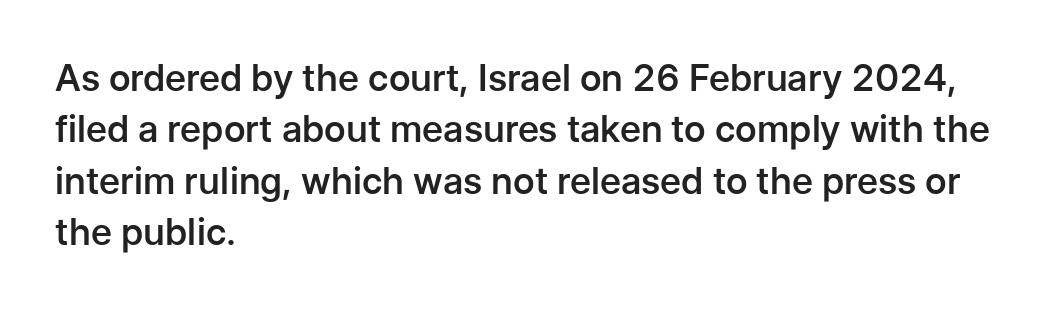
The image shows 37 px semibold sans-serif type, upright; set left-aligned, normal line spacing (1.39x), normal letter spacing, not underlined; low stroke contrast and a medium x-height.
